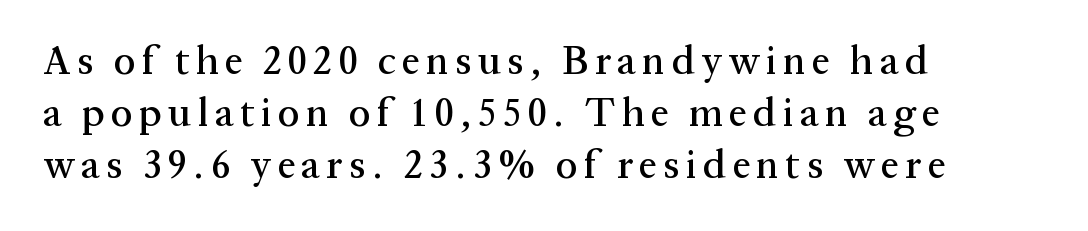
{"serif": "yes", "italic": "no", "width": "normal", "stroke_contrast": "medium", "x_height": "medium", "monospaced": "no", "underline": "no", "align": "left", "line_spacing": "normal", "line_spacing_ratio": 1.3, "glyph_px": 40}
